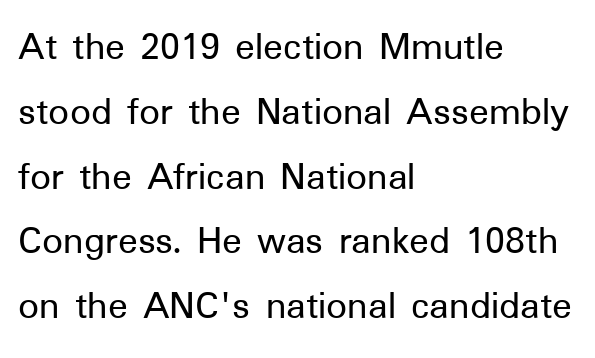
{"serif": "no", "italic": "no", "width": "normal", "stroke_contrast": "low", "x_height": "medium", "monospaced": "no", "underline": "no", "align": "left", "line_spacing": "normal", "line_spacing_ratio": 1.58, "letter_spacing": "normal", "letter_spacing_em": 0.0, "glyph_px": 41}
